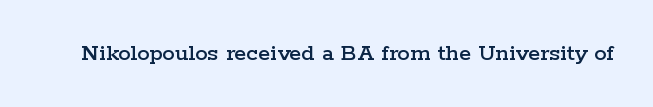
Q: Is the text italic (slanted)? A: No, it is upright.
Q: Is the text underlined? A: No.
Q: Is the spacing between letters normal or unusually wide? A: Normal.
